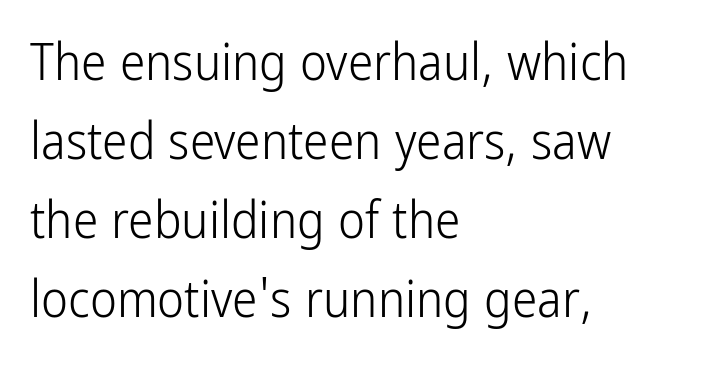
{"serif": "no", "italic": "no", "bold": "no", "weight": "light", "width": "condensed", "stroke_contrast": "low", "x_height": "medium", "monospaced": "no", "underline": "no", "align": "left", "line_spacing": "normal", "line_spacing_ratio": 1.55, "letter_spacing": "normal", "letter_spacing_em": 0.0, "glyph_px": 51}
